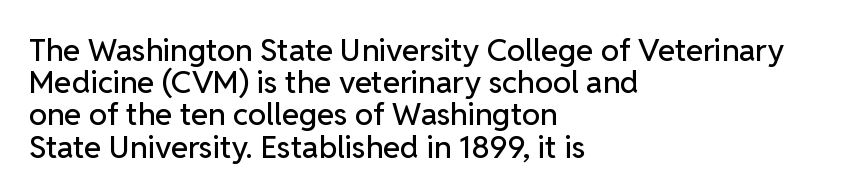
{"serif": "no", "italic": "no", "width": "normal", "stroke_contrast": "low", "x_height": "medium", "monospaced": "no", "underline": "no", "align": "left", "line_spacing": "tight", "line_spacing_ratio": 1.04, "letter_spacing": "normal", "letter_spacing_em": 0.0, "glyph_px": 31}
